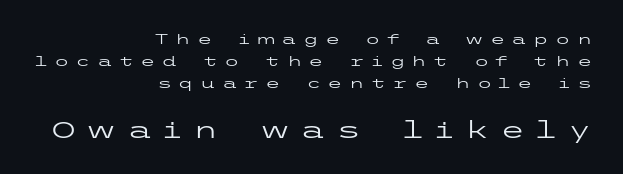
The image shows 23 px text type, upright; set right-aligned, normal line spacing (1.58x), unusually wide letter spacing (+0.45 em), not underlined; the second (bottom) block is 1.64x larger.
